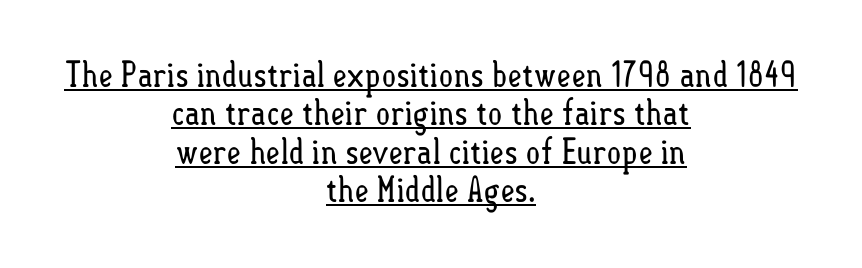
{"italic": "no", "bold": "no", "weight": "regular", "width": "condensed", "stroke_contrast": "low", "x_height": "small", "monospaced": "no", "underline": "yes", "align": "center", "line_spacing": "tight", "line_spacing_ratio": 1.1, "letter_spacing": "normal", "letter_spacing_em": 0.0, "glyph_px": 35}
